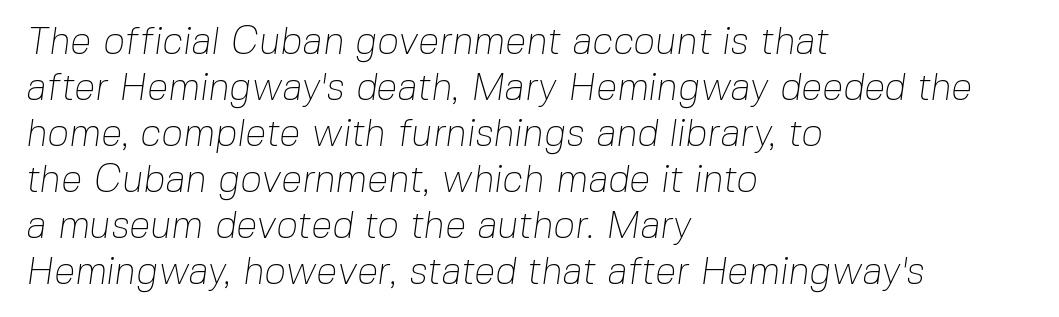
The image shows 38 px thin sans-serif type; set left-aligned, line spacing 1.21x, normal letter spacing, not underlined; low stroke contrast and a medium x-height.
